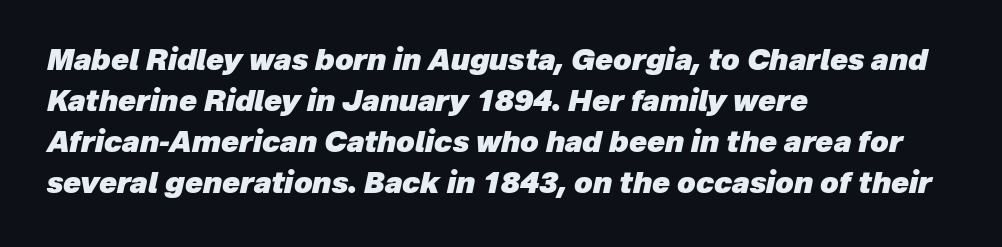
The image shows 29 px heavy type, italic (leaning right); set left-aligned, normal line spacing (1.41x), normal letter spacing, not underlined; low stroke contrast and a medium x-height.
